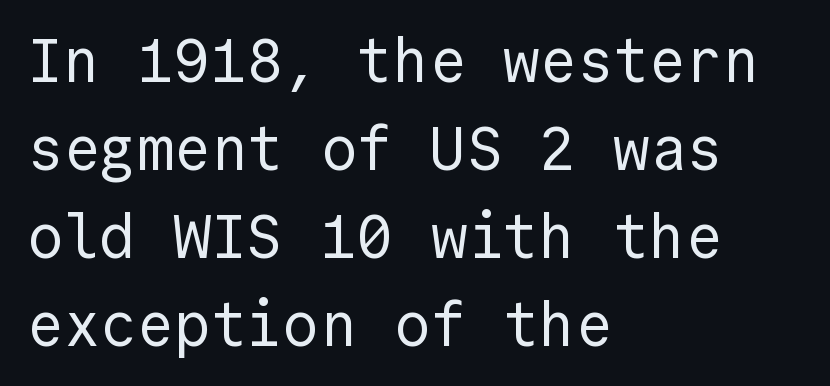
{"serif": "no", "italic": "no", "bold": "no", "weight": "regular", "width": "normal", "x_height": "medium", "underline": "no", "align": "left", "line_spacing": "normal", "line_spacing_ratio": 1.44, "letter_spacing": "normal", "letter_spacing_em": 0.0, "glyph_px": 61}
